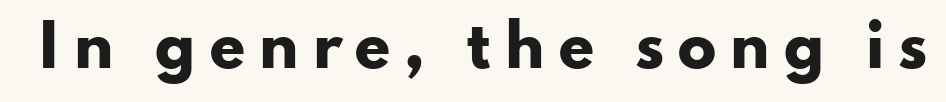
{"serif": "no", "italic": "no", "bold": "yes", "weight": "heavy", "width": "wide", "stroke_contrast": "low", "x_height": "small", "monospaced": "no", "underline": "no", "letter_spacing": "wide", "letter_spacing_em": 0.21, "glyph_px": 58}
